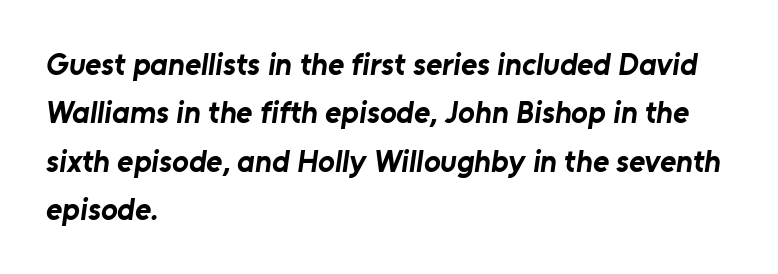
The image shows 31 px bold sans-serif type; set left-aligned, normal line spacing (1.56x), normal letter spacing, not underlined; low stroke contrast and a medium x-height.
